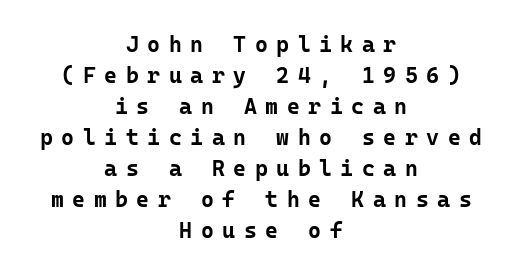
Q: Is the text bold? A: Yes.
Q: Is the text italic (slanted)? A: No, it is upright.
Q: Is the text underlined? A: No.
Q: How is the paragraph aligned? A: Centered.
Q: Is the spacing between letters normal or unusually wide? A: Unusually wide.
Q: Is the spacing between lines tight, normal or loose? A: Normal.
